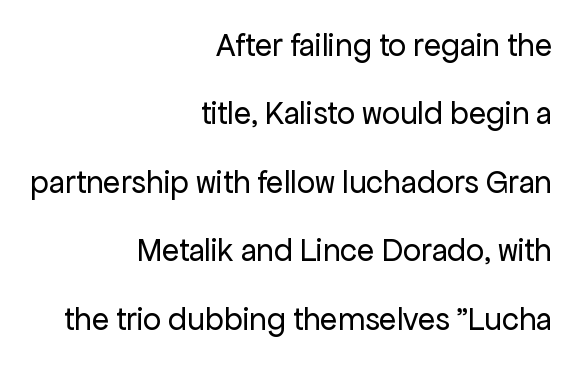
Q: Is the text bold? A: No.
Q: Is the text italic (slanted)? A: No, it is upright.
Q: Is the typeface a serif or a sans-serif typeface? A: Sans-serif.
Q: Is the text underlined? A: No.
Q: How is the paragraph aligned? A: Right-aligned.
Q: Is the spacing between letters normal or unusually wide? A: Normal.
Q: Is the spacing between lines tight, normal or loose? A: Loose.
Q: Width (condensed, normal, or wide)? A: Normal.
Q: Stroke contrast? A: Low.
Q: x-height? A: Medium.
Q: Monospaced? A: No.
